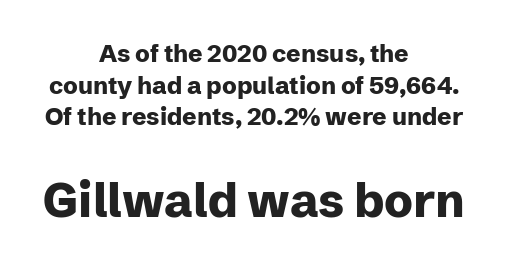
Is this a sans? Yes — the strokes have no serifs. The face used here is rendered with its standard letterfit. A typesetter would mark this as roman, not italic. The following chunk of copy outweighs the initial chunk in type size. Varying glyph widths throughout — classic text-font behaviour. This block has exactly the height ordinary leading produces.
